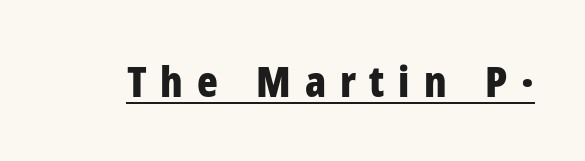
The image shows 43 px bold, condensed sans-serif type, upright; set unusually wide letter spacing (+0.32 em), underlined; low stroke contrast and a medium x-height.
